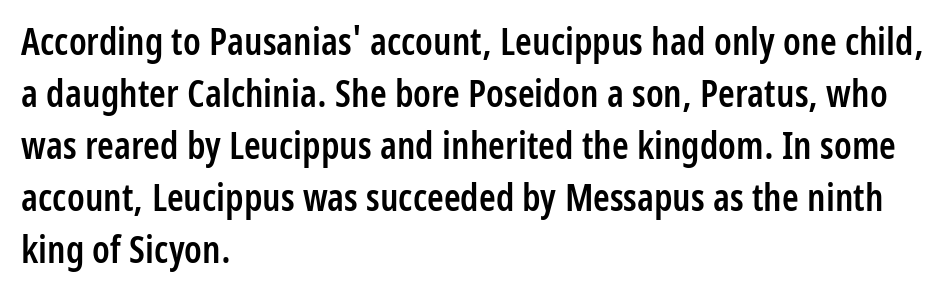
{"serif": "no", "italic": "no", "bold": "semi", "weight": "semibold", "width": "condensed", "stroke_contrast": "low", "x_height": "medium", "monospaced": "no", "underline": "no", "align": "left", "line_spacing": "normal", "line_spacing_ratio": 1.37, "letter_spacing": "normal", "letter_spacing_em": 0.0, "glyph_px": 38}
